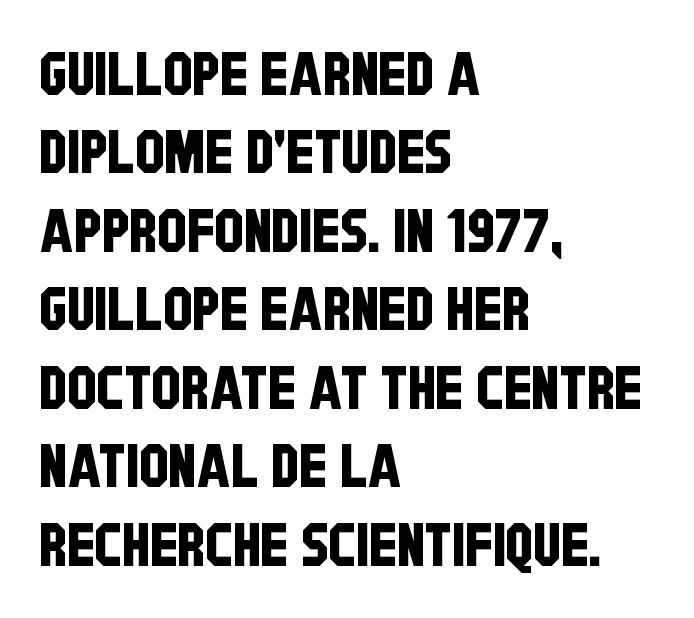
{"serif": "no", "width": "condensed", "stroke_contrast": "low", "x_height": "large", "monospaced": "no", "underline": "no", "align": "left", "line_spacing": "normal", "line_spacing_ratio": 1.33, "letter_spacing": "normal", "letter_spacing_em": 0.0, "glyph_px": 59}
